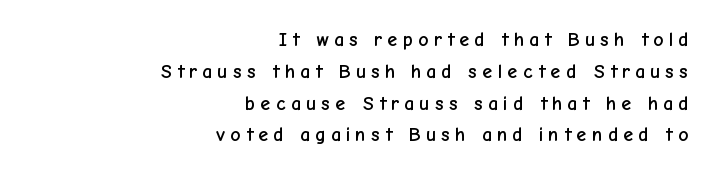
Q: Is the text italic (slanted)? A: No, it is upright.
Q: Is the text underlined? A: No.
Q: How is the paragraph aligned? A: Right-aligned.
Q: Is the spacing between letters normal or unusually wide? A: Unusually wide.
Q: Is the spacing between lines tight, normal or loose? A: Normal.
